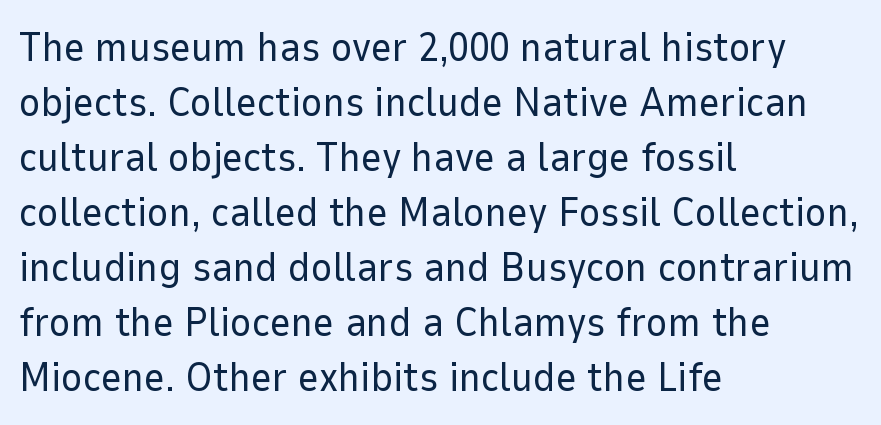
Typographically, this falls in the sans-serif category. This sample uses plain, unmodified letter spacing. Regular leading. Casual observation: everything's shoved over to the left. These lines were composed using upright roman letters.
